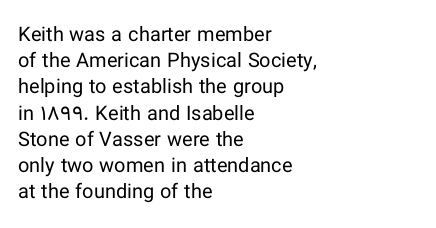
{"italic": "no", "bold": "no", "underline": "no", "align": "left", "line_spacing": "normal", "line_spacing_ratio": 1.31, "letter_spacing": "normal", "letter_spacing_em": 0.0, "glyph_px": 20}
